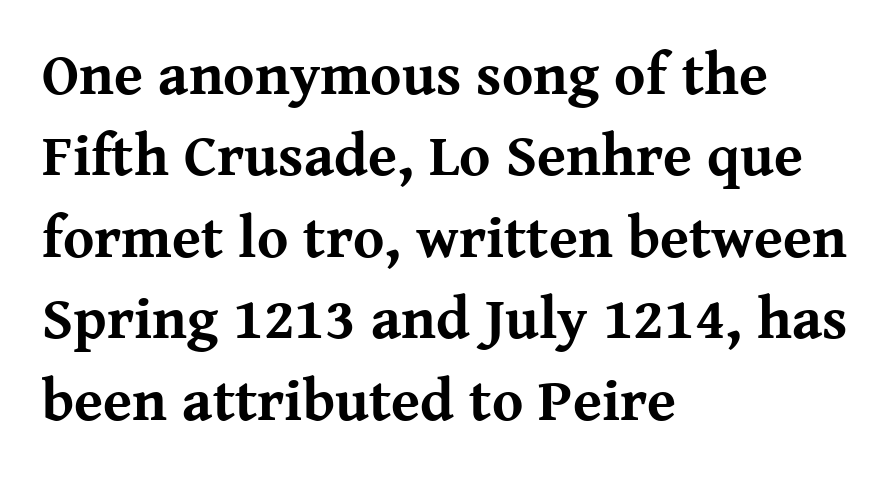
Q: Is the text bold? A: Yes.
Q: Is the text italic (slanted)? A: No, it is upright.
Q: Is the typeface a serif or a sans-serif typeface? A: Serif.
Q: Is the text underlined? A: No.
Q: How is the paragraph aligned? A: Left-aligned.
Q: Is the spacing between letters normal or unusually wide? A: Normal.
Q: Is the spacing between lines tight, normal or loose? A: Normal.
Q: Width (condensed, normal, or wide)? A: Normal.
Q: Stroke contrast? A: Medium.
Q: x-height? A: Medium.
Q: Monospaced? A: No.
